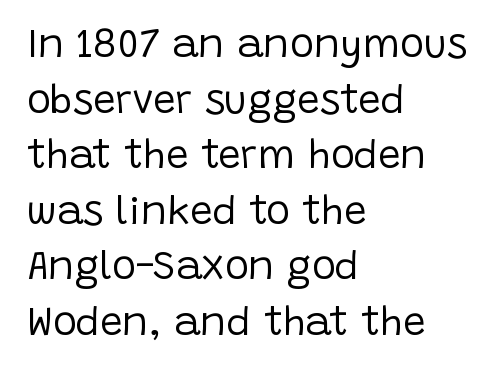
This is roman type, the default non-slanted kind. The zone under the glyphs is completely vacant. Note: no serifs on the glyphs. Is the letter spacing exaggerated? No — it looks like the ordinary default.
